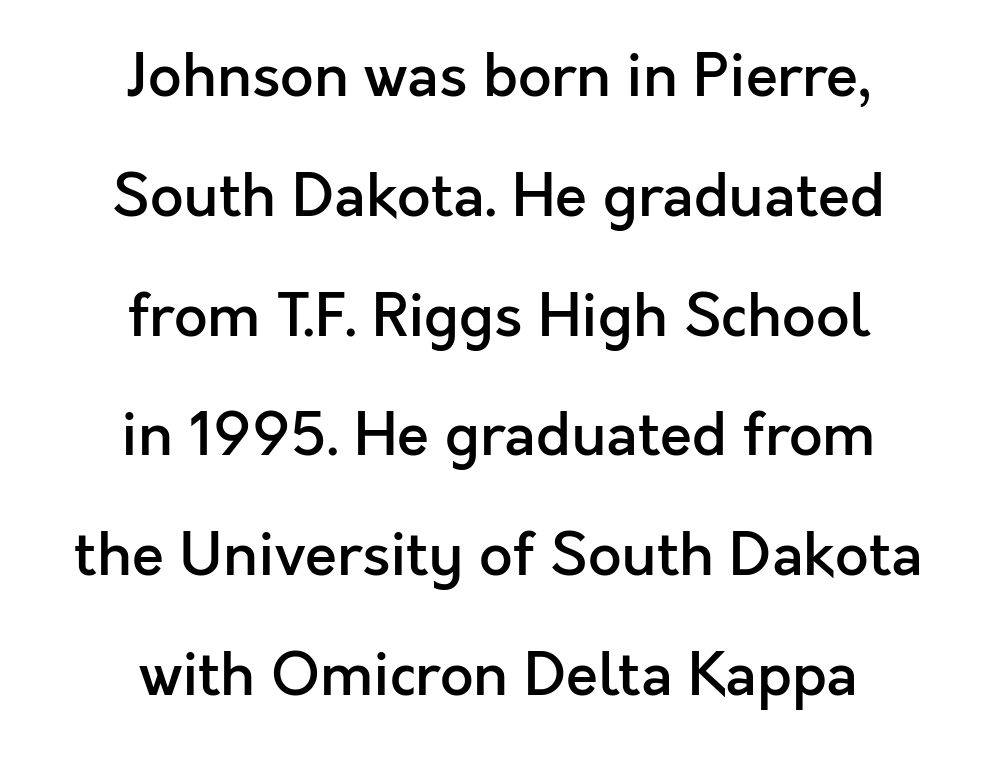
The image shows 59 px semibold sans-serif type, upright; set centered, loose line spacing (2.03x), normal letter spacing, not underlined; a medium x-height.
